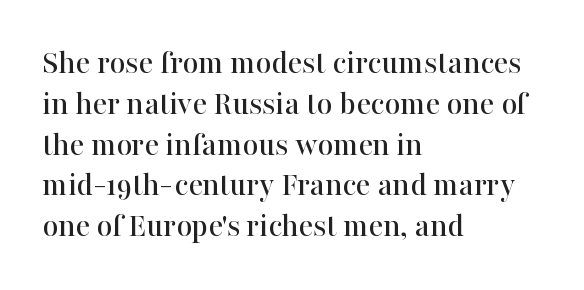
{"serif": "yes", "italic": "no", "width": "normal", "stroke_contrast": "high", "x_height": "medium", "monospaced": "no", "underline": "no", "align": "left", "line_spacing_ratio": 1.2, "letter_spacing": "normal", "letter_spacing_em": 0.0, "glyph_px": 34}
